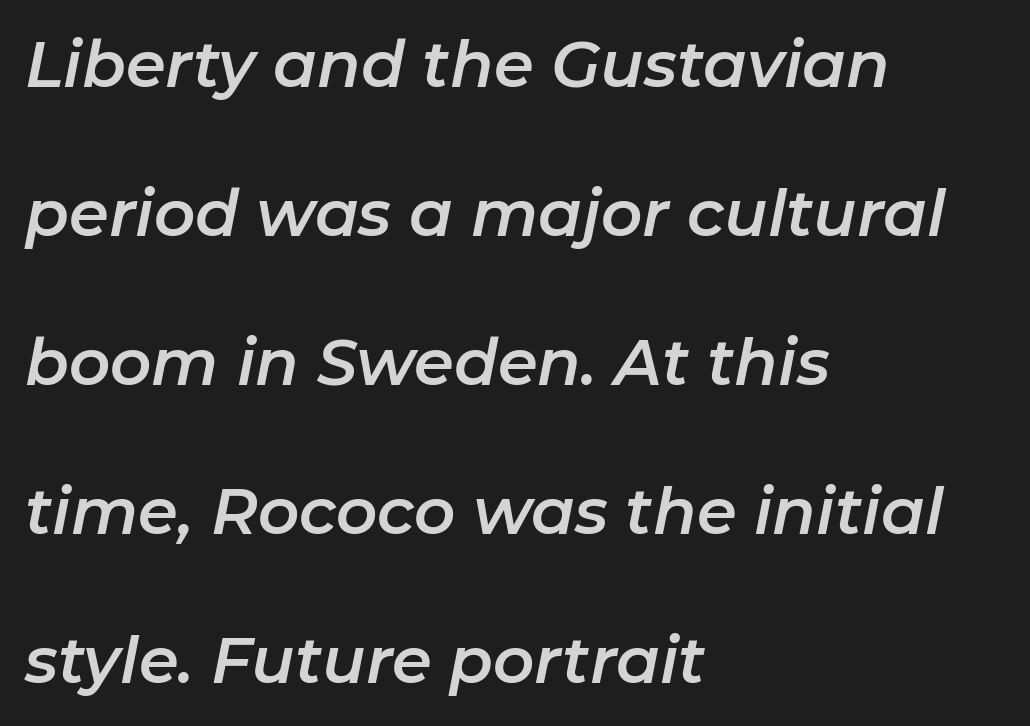
The passage shown has conventional tracking throughout. Each row of text sits above clean, open space. You could not count columns in this text — the font is proportionally spaced. One-word summary of the alignment: left.
